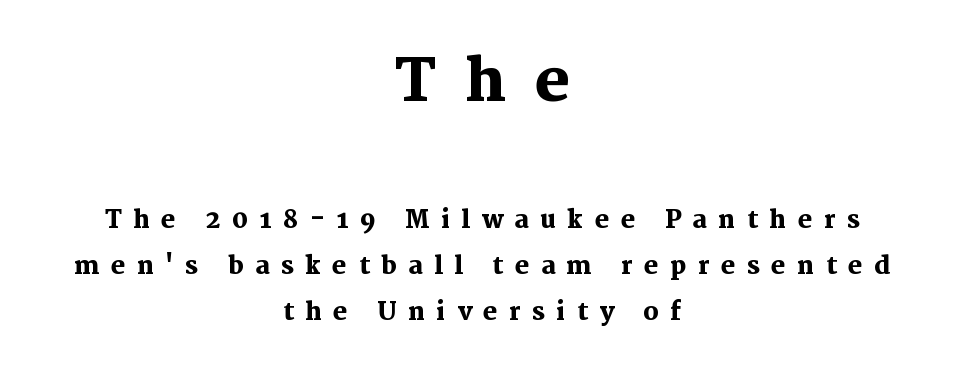
{"serif": "yes", "italic": "no", "bold": "yes", "weight": "heavy", "width": "normal", "stroke_contrast": "medium", "x_height": "medium", "monospaced": "no", "underline": "no", "align": "center", "line_spacing": "loose", "line_spacing_ratio": 1.91, "letter_spacing": "wide", "letter_spacing_em": 0.48, "larger_block": "first", "size_ratio": 2.46, "glyph_px": 59}
